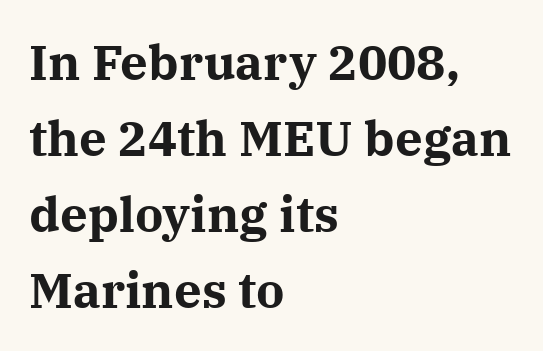
{"serif": "yes", "italic": "no", "bold": "yes", "weight": "bold", "width": "normal", "stroke_contrast": "medium", "x_height": "medium", "monospaced": "no", "underline": "no", "align": "left", "line_spacing": "normal", "line_spacing_ratio": 1.55, "letter_spacing": "normal", "letter_spacing_em": 0.0, "glyph_px": 49}
